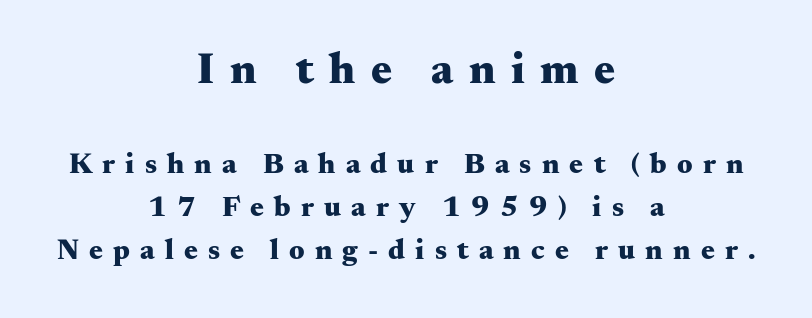
Q: Is the text bold? A: Yes.
Q: Is the text italic (slanted)? A: No, it is upright.
Q: Is the typeface a serif or a sans-serif typeface? A: Serif.
Q: Is the text underlined? A: No.
Q: How is the paragraph aligned? A: Centered.
Q: Is the spacing between letters normal or unusually wide? A: Unusually wide.
Q: Is the spacing between lines tight, normal or loose? A: Normal.
Q: Which block of text is set in a larger size, the first (top) or the second (bottom)? A: The first (top) one.
Q: Width (condensed, normal, or wide)? A: Wide.
Q: Stroke contrast? A: Medium.
Q: x-height? A: Small.
Q: Monospaced? A: No.
